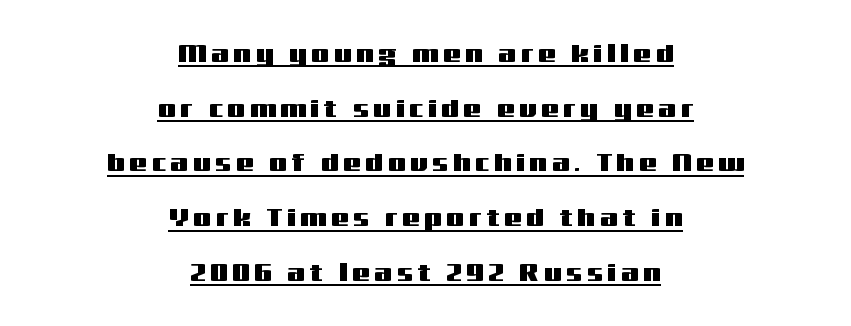
Q: Is the text italic (slanted)? A: No, it is upright.
Q: Is the text underlined? A: Yes.
Q: How is the paragraph aligned? A: Centered.
Q: Is the spacing between lines tight, normal or loose? A: Loose.
